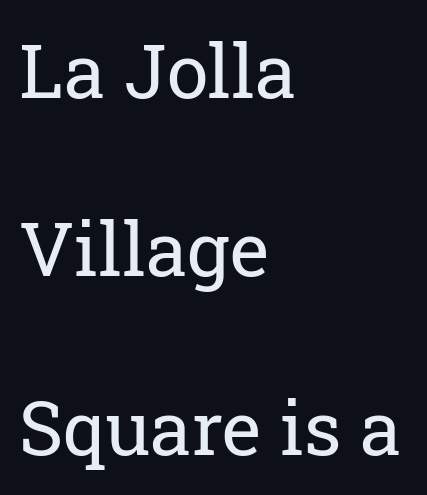
{"serif": "yes", "italic": "no", "bold": "no", "weight": "regular", "width": "normal", "stroke_contrast": "low", "x_height": "medium", "monospaced": "no", "underline": "no", "align": "left", "line_spacing": "loose", "line_spacing_ratio": 2.38, "letter_spacing": "normal", "letter_spacing_em": 0.0, "glyph_px": 75}
